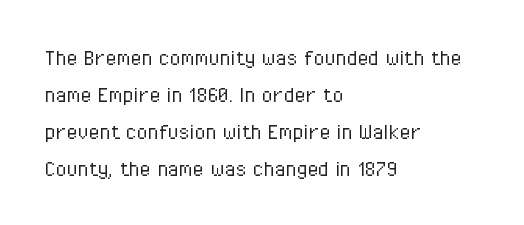
A typesetter would call this leading conventional body-copy spacing. Descender tails drop into unmarked territory. Visually the block forms a straight wall on the left and a jagged coastline on the right. Do the letters lean? They stand straight.
